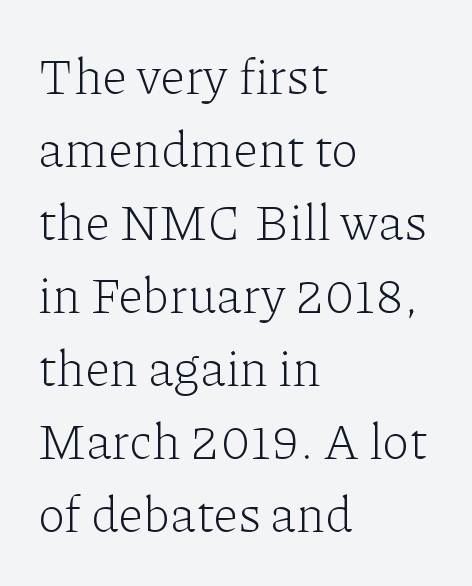
{"serif": "yes", "italic": "no", "bold": "no", "weight": "light", "width": "normal", "stroke_contrast": "low", "x_height": "medium", "monospaced": "no", "underline": "no", "align": "left", "line_spacing": "normal", "line_spacing_ratio": 1.46, "letter_spacing": "normal", "letter_spacing_em": 0.0, "glyph_px": 50}
